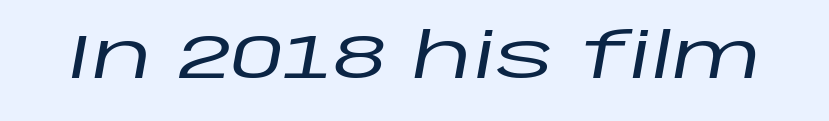
{"italic": "yes", "lean": "right", "slant_degrees": 10, "width": "wide", "stroke_contrast": "low", "x_height": "large", "monospaced": "no", "underline": "no", "letter_spacing": "normal", "letter_spacing_em": 0.0, "glyph_px": 63}
